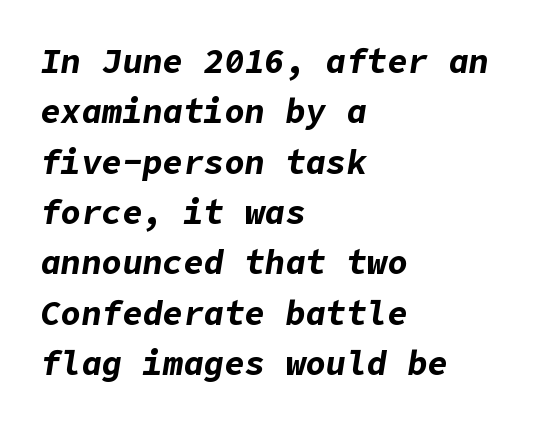
The image shows 34 px bold type, italic (leaning right); set left-aligned, normal line spacing (1.48x), normal letter spacing, not underlined; low stroke contrast and a medium x-height.
